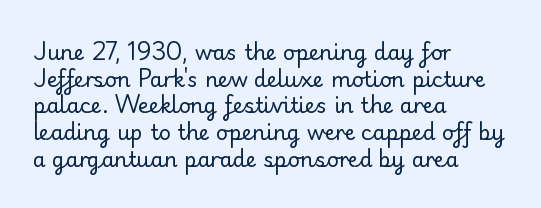
The image shows 21 px text type, upright; set left-aligned, normal line spacing (1.27x), normal letter spacing, not underlined.
